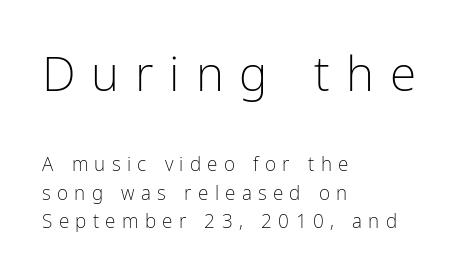
These lines sit exactly where default settings would place them. The typography opts for an upright posture over an oblique one. A typesetter would call this proportional, since set widths differ per character. Size contrast runs from large at the top to small at the bottom. Someone cranked the tracking dial way up on this one. All the whitespace from short lines collects on the right.
